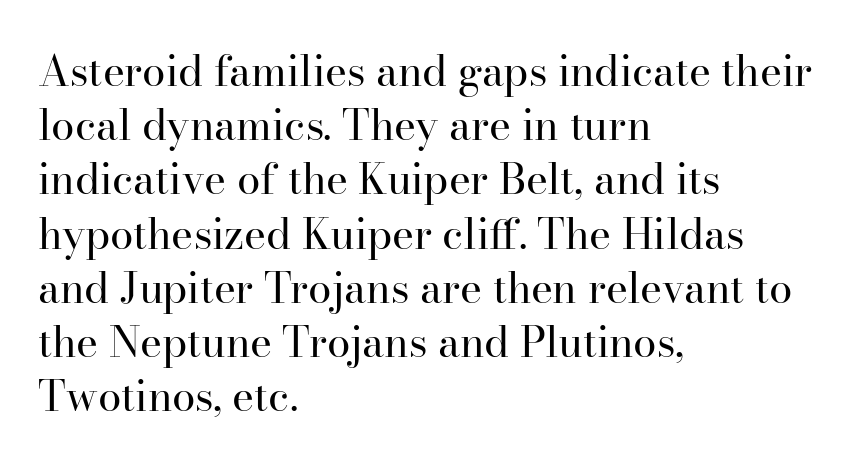
Q: Is the text bold? A: No.
Q: Is the text italic (slanted)? A: No, it is upright.
Q: Is the typeface a serif or a sans-serif typeface? A: Serif.
Q: Is the text underlined? A: No.
Q: How is the paragraph aligned? A: Left-aligned.
Q: Is the spacing between letters normal or unusually wide? A: Normal.
Q: Is the spacing between lines tight, normal or loose? A: Normal.
Q: Width (condensed, normal, or wide)? A: Normal.
Q: Stroke contrast? A: High.
Q: x-height? A: Small.
Q: Monospaced? A: No.
